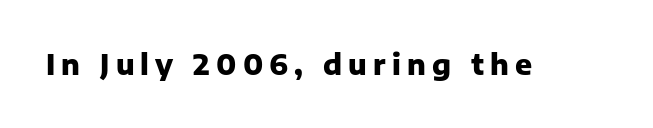
The image shows 28 px heavy sans-serif type, upright; set unusually wide letter spacing (+0.22 em), not underlined; low stroke contrast and a medium x-height.
